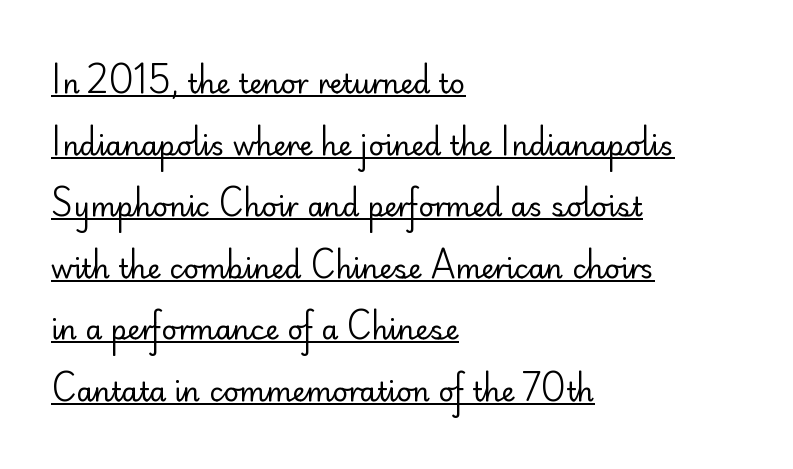
{"italic": "no", "bold": "no", "underline": "yes", "align": "left", "line_spacing": "loose", "line_spacing_ratio": 2.28, "letter_spacing": "normal", "letter_spacing_em": 0.0, "glyph_px": 27}
